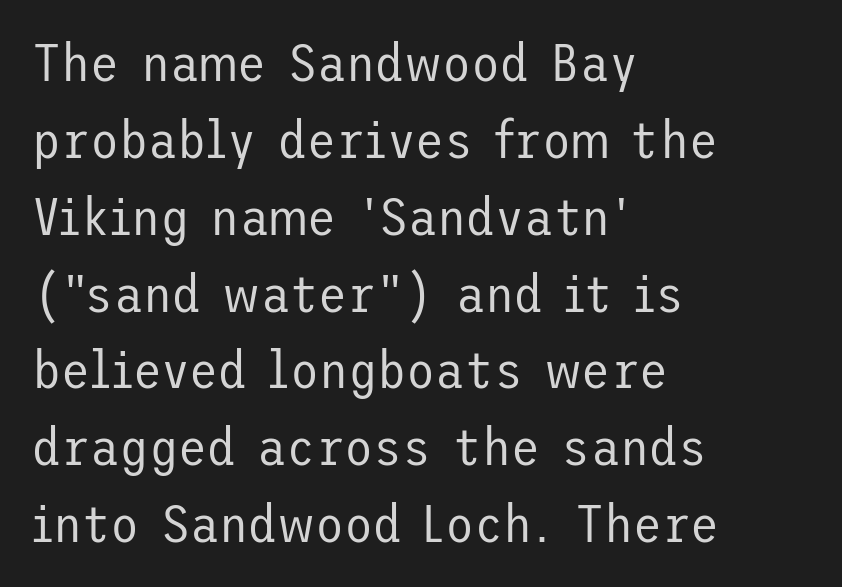
These lines are set flush left with a ragged right edge. Look at the tracking — it's just the regular setting, nothing added. Is there any slant? The stems are plumb. The strip under each line holds only bare page. You can tell from the bare stems that sans-serif type was used.
